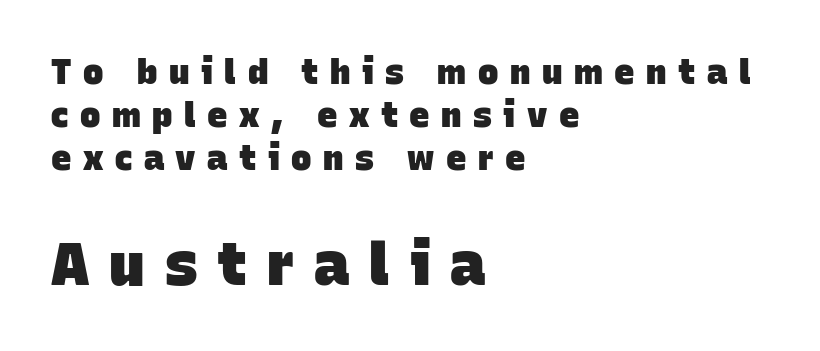
Q: Is the text bold? A: Yes.
Q: Is the typeface a serif or a sans-serif typeface? A: Sans-serif.
Q: Is the text underlined? A: No.
Q: How is the paragraph aligned? A: Left-aligned.
Q: Is the spacing between letters normal or unusually wide? A: Unusually wide.
Q: Is the spacing between lines tight, normal or loose? A: Normal.
Q: Which block of text is set in a larger size, the first (top) or the second (bottom)? A: The second (bottom) one.
Q: Width (condensed, normal, or wide)? A: Normal.
Q: Stroke contrast? A: Low.
Q: x-height? A: Large.
Q: Monospaced? A: No.
